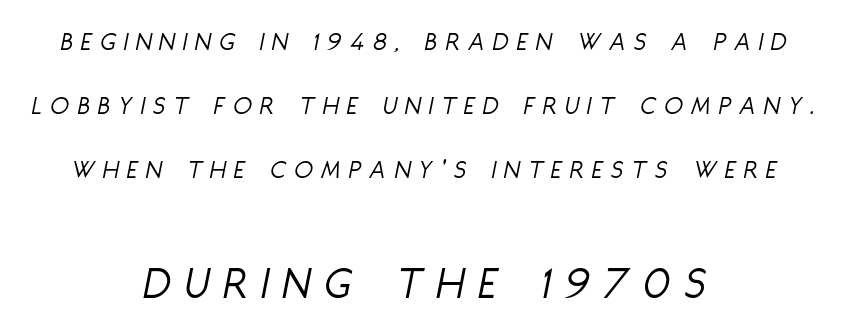
Ink coverage per letter is moderate at most. Character widths vary here, with narrow letters taking less room than wide ones. Line spacing here is loose. Horizontally, the lines are justified to the midpoint only. Characters follow at a spacing far wider than the type designer built in.
